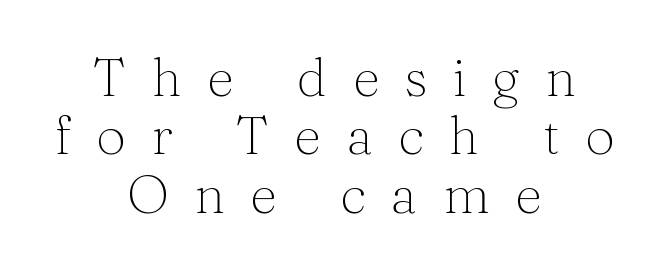
The image shows 53 px thin serif type, upright; set centered, tight line spacing (1.1x), unusually wide letter spacing (+0.48 em), not underlined; medium stroke contrast and a medium x-height.
